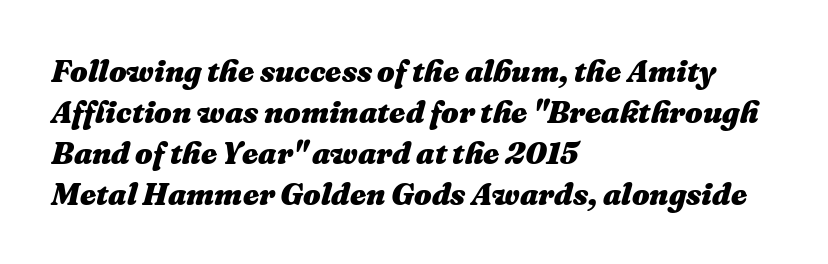
Q: Is the text bold? A: Yes.
Q: Is the text italic (slanted)? A: Yes, it leans right by about 16 degrees.
Q: Is the text underlined? A: No.
Q: How is the paragraph aligned? A: Left-aligned.
Q: Is the spacing between letters normal or unusually wide? A: Normal.
Q: Is the spacing between lines tight, normal or loose? A: Normal.
Q: Width (condensed, normal, or wide)? A: Normal.
Q: Stroke contrast? A: Medium.
Q: x-height? A: Medium.
Q: Monospaced? A: No.
